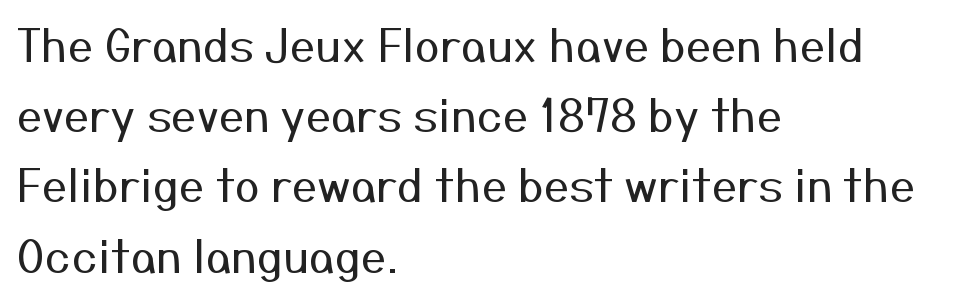
Just letters on the line, the space beneath them empty. Italic: no, the glyphs are upright roman. In terms of letterform style, serifs are entirely absent. If you drew a ruler down the left edge, every line would touch it. Is there much room between lines? A standard amount, neither cramped nor airy. Students, note that the glyphs here touch the page at normal intervals.
